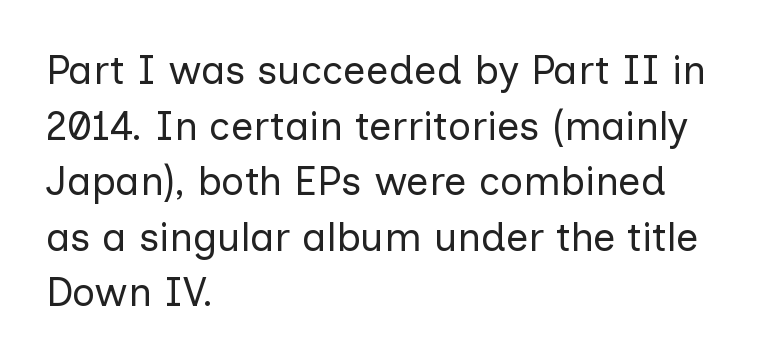
Q: Is the text bold? A: No.
Q: Is the text italic (slanted)? A: No, it is upright.
Q: Is the typeface a serif or a sans-serif typeface? A: Sans-serif.
Q: Is the text underlined? A: No.
Q: How is the paragraph aligned? A: Left-aligned.
Q: Is the spacing between letters normal or unusually wide? A: Normal.
Q: Is the spacing between lines tight, normal or loose? A: Normal.
Q: Width (condensed, normal, or wide)? A: Normal.
Q: Stroke contrast? A: Low.
Q: x-height? A: Medium.
Q: Monospaced? A: No.
